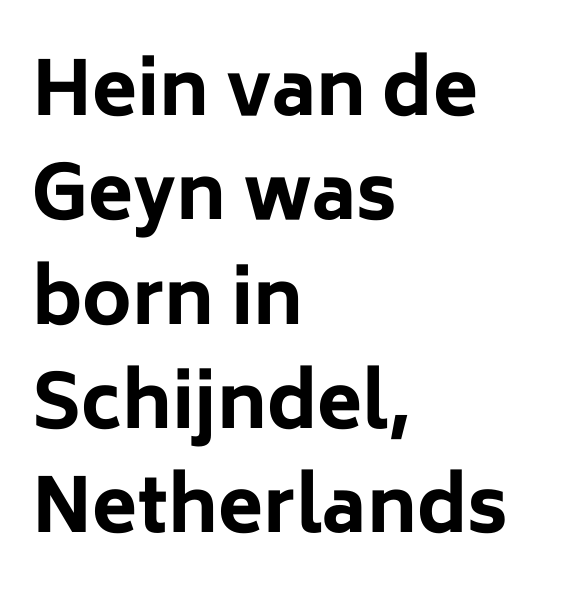
Letterform terminals end flat and unadorned throughout the passage. Each letter keeps its own natural width here, so spacing adapts to shape. Each row of text sits above clean, open space. The lettering holds an erect, upright posture throughout.
